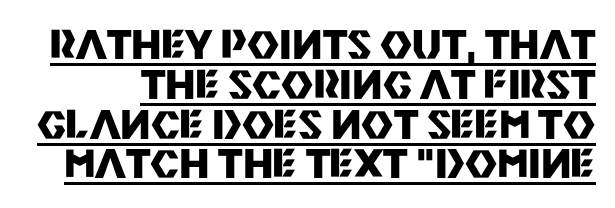
{"serif": "no", "italic": "no", "bold": "yes", "weight": "heavy", "width": "normal", "stroke_contrast": "medium", "x_height": "large", "monospaced": "no", "underline": "yes", "line_spacing": "tight", "line_spacing_ratio": 1.02, "letter_spacing": "normal", "letter_spacing_em": 0.0, "glyph_px": 39}
